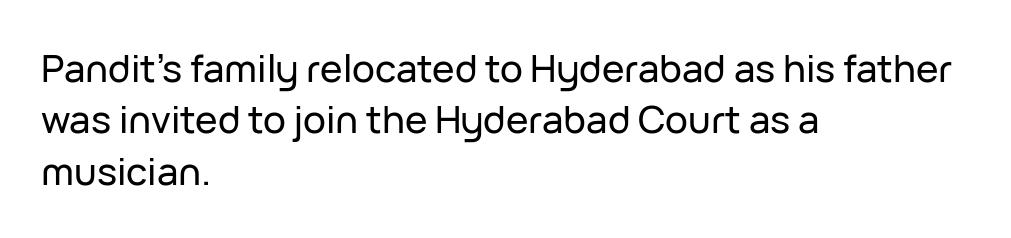
Does the leading feel generous? No, just average. Observe the absence of serifs on each vertical stroke in this sample. The lettering stays uniformly vertical, giving the passage a roman look. The paragraph has a hard left edge and a soft right edge. Plain, unruled lines of type.
